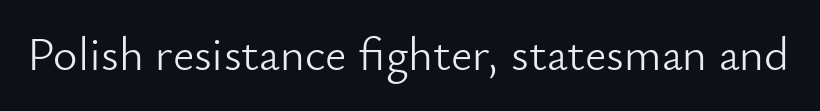
The image shows 47 px light sans-serif type, upright; set normal letter spacing, not underlined; low stroke contrast and a small x-height.
